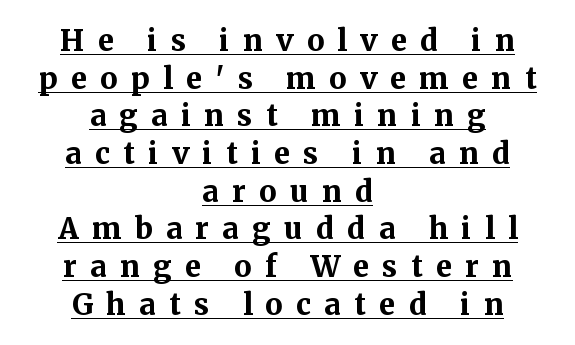
{"serif": "yes", "italic": "no", "bold": "yes", "weight": "bold", "width": "normal", "stroke_contrast": "medium", "x_height": "medium", "monospaced": "no", "underline": "yes", "align": "center", "line_spacing": "normal", "line_spacing_ratio": 1.3, "letter_spacing": "wide", "letter_spacing_em": 0.46, "glyph_px": 29}
